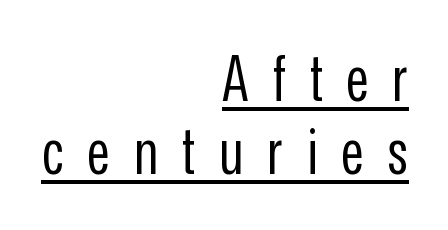
The image shows 63 px regular-weight, condensed sans-serif type, upright; set right-aligned, line spacing 1.16x, unusually wide letter spacing (+0.38 em), underlined; low stroke contrast and a medium x-height.
